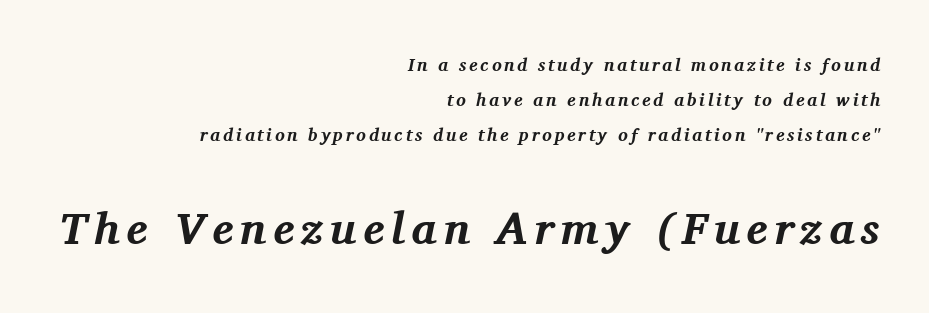
The image shows 45 px bold serif type, italic (leaning right); set right-aligned, loose line spacing (1.94x), not underlined; the second (bottom) block is 2.5x larger; medium stroke contrast and a medium x-height.
